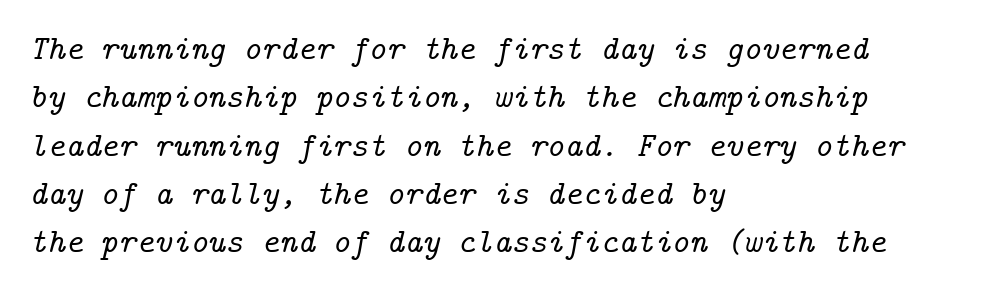
Q: Is the text italic (slanted)? A: Yes, it leans right by about 14 degrees.
Q: Is the typeface a serif or a sans-serif typeface? A: Serif.
Q: Is the text underlined? A: No.
Q: How is the paragraph aligned? A: Left-aligned.
Q: Is the spacing between letters normal or unusually wide? A: Normal.
Q: Is the spacing between lines tight, normal or loose? A: Normal.
Q: Width (condensed, normal, or wide)? A: Normal.
Q: Stroke contrast? A: Low.
Q: x-height? A: Medium.
